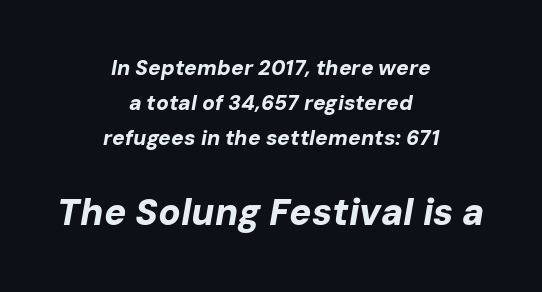
{"italic": "yes", "lean": "right", "slant_degrees": 10, "bold": "yes", "weight": "bold", "width": "normal", "stroke_contrast": "low", "x_height": "medium", "monospaced": "no", "underline": "no", "align": "center", "line_spacing": "normal", "line_spacing_ratio": 1.66, "letter_spacing": "normal", "letter_spacing_em": 0.0, "larger_block": "second", "size_ratio": 1.76, "glyph_px": 37}
